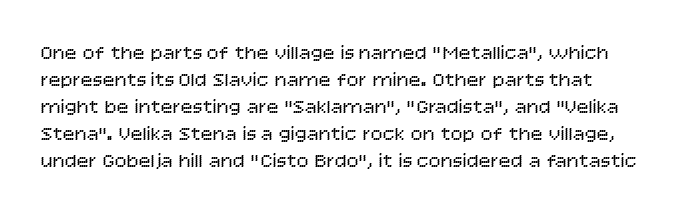
Anything drawn beneath the words? Only blank space. How are the letters spaced? Ordinarily, with no added tracking. No extra ink here — the face is not bold. Summary of vertical rhythm: regular, with standard interline spacing. The letters stand upright; this is a roman face.
